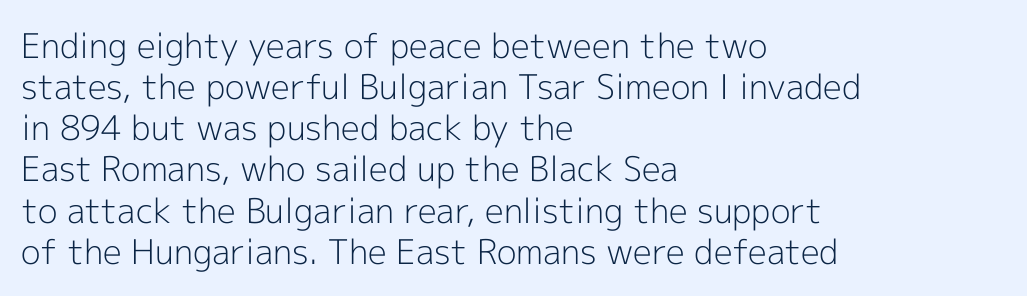
Heft: none added — not bold. I'd call this a sans setting — the letters go barefoot. Descenders are the only things crossing below the line. Alignment: flush left. Character widths vary here, with narrow letters taking less room than wide ones. The lettering stays uniformly vertical, giving the passage a roman look.
